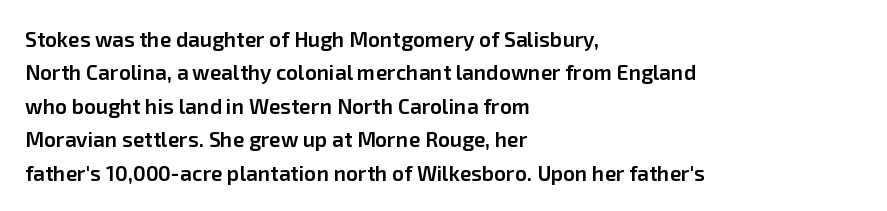
The image shows 21 px text type, upright; set left-aligned, normal line spacing (1.59x), normal letter spacing, not underlined.
